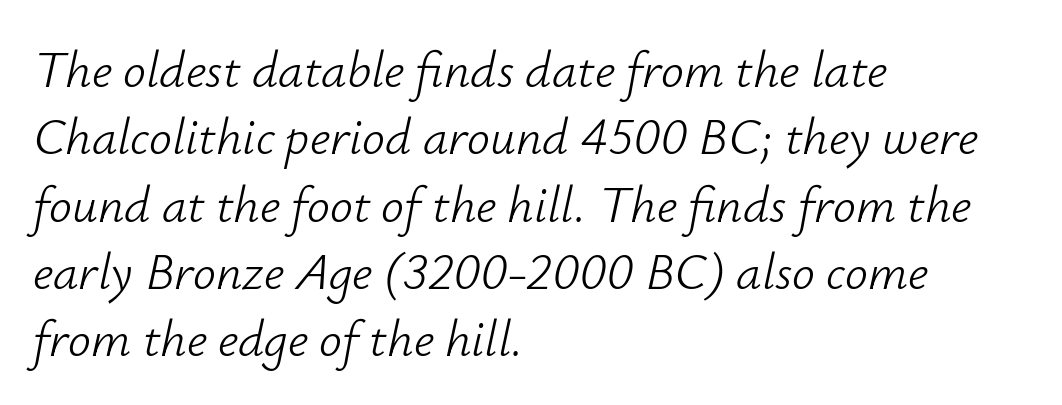
{"italic": "yes", "lean": "right", "slant_degrees": 12, "bold": "no", "weight": "light", "width": "normal", "stroke_contrast": "low", "x_height": "small", "monospaced": "no", "underline": "no", "align": "left", "line_spacing": "normal", "line_spacing_ratio": 1.32, "letter_spacing": "normal", "letter_spacing_em": 0.0, "glyph_px": 51}
